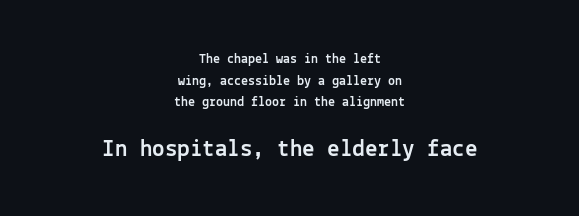
Q: Is the text italic (slanted)? A: No, it is upright.
Q: Is the text underlined? A: No.
Q: How is the paragraph aligned? A: Centered.
Q: Is the spacing between letters normal or unusually wide? A: Normal.
Q: Is the spacing between lines tight, normal or loose? A: Normal.
Q: Which block of text is set in a larger size, the first (top) or the second (bottom)? A: The second (bottom) one.
